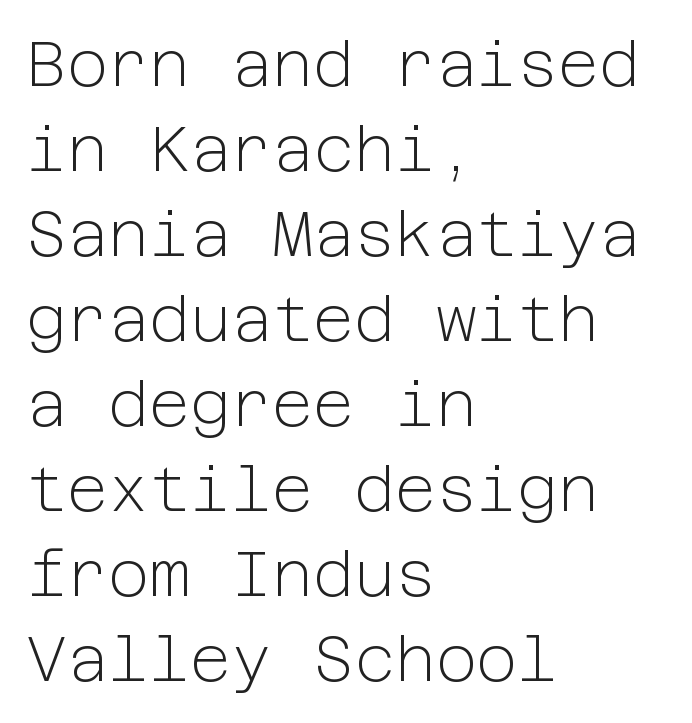
The image shows 63 px light sans-serif type, upright; set left-aligned, normal line spacing (1.35x), normal letter spacing, not underlined; low stroke contrast and a medium x-height.
